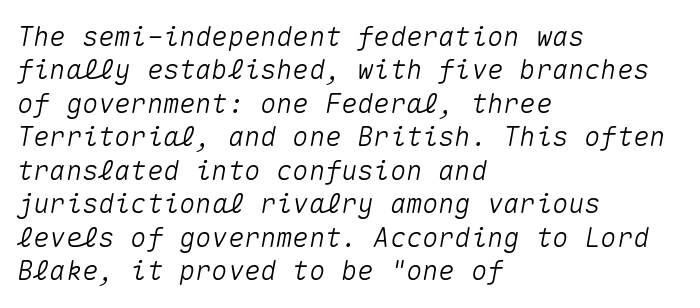
A student would call this left alignment; a typographer would say flush left, rag right. Observe the lean: these are italic letterforms. Students, note that the glyphs here touch the page at normal intervals. Underlining? Definitely not there.
